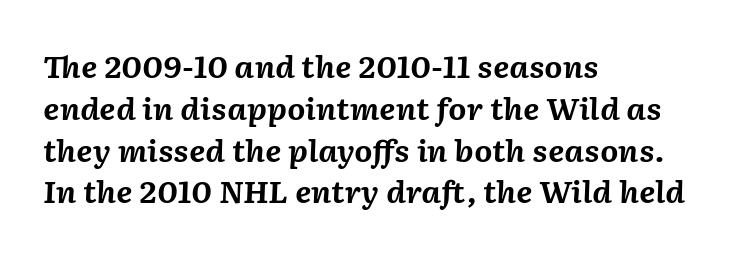
{"italic": "yes", "lean": "right", "slant_degrees": 2, "bold": "yes", "weight": "bold", "width": "normal", "stroke_contrast": "medium", "x_height": "medium", "monospaced": "no", "underline": "no", "align": "left", "line_spacing": "normal", "line_spacing_ratio": 1.44, "letter_spacing": "normal", "letter_spacing_em": 0.0, "glyph_px": 29}
